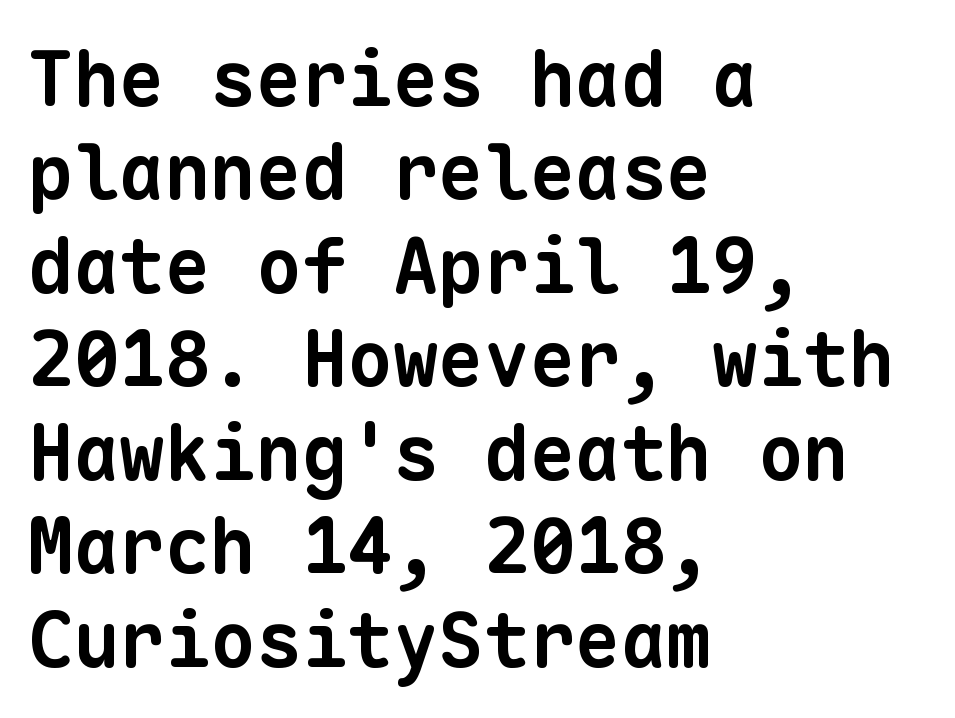
No feet cap the strokes, marking this as sans-serif type. No word sits above an underline. Each glyph is drawn with heavy, bold strokes. The rendering keeps characters at their native spacing.
